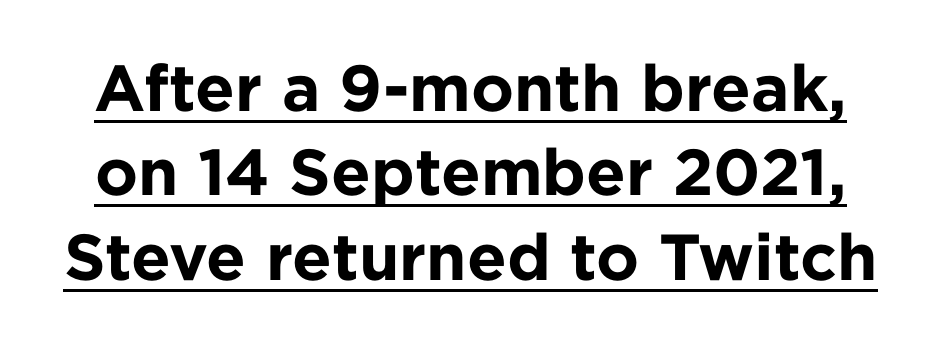
{"serif": "no", "italic": "no", "bold": "yes", "weight": "bold", "width": "normal", "stroke_contrast": "low", "x_height": "medium", "monospaced": "no", "underline": "yes", "line_spacing": "normal", "line_spacing_ratio": 1.3, "letter_spacing": "normal", "letter_spacing_em": 0.0, "glyph_px": 65}
